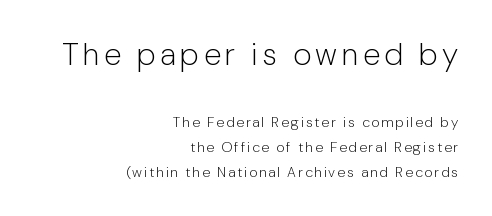
The image shows 31 px light sans-serif type, upright; set right-aligned, line spacing 1.76x, not underlined; the first (top) block is 2.21x larger; low stroke contrast and a medium x-height.
